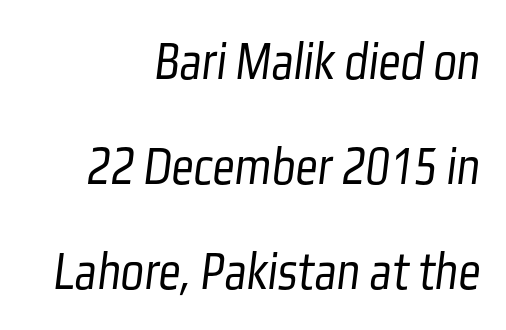
Q: Is the text bold? A: No.
Q: Is the typeface a serif or a sans-serif typeface? A: Sans-serif.
Q: Is the text underlined? A: No.
Q: How is the paragraph aligned? A: Right-aligned.
Q: Is the spacing between letters normal or unusually wide? A: Normal.
Q: Is the spacing between lines tight, normal or loose? A: Loose.
Q: Width (condensed, normal, or wide)? A: Condensed.
Q: Stroke contrast? A: Low.
Q: x-height? A: Medium.
Q: Monospaced? A: No.
